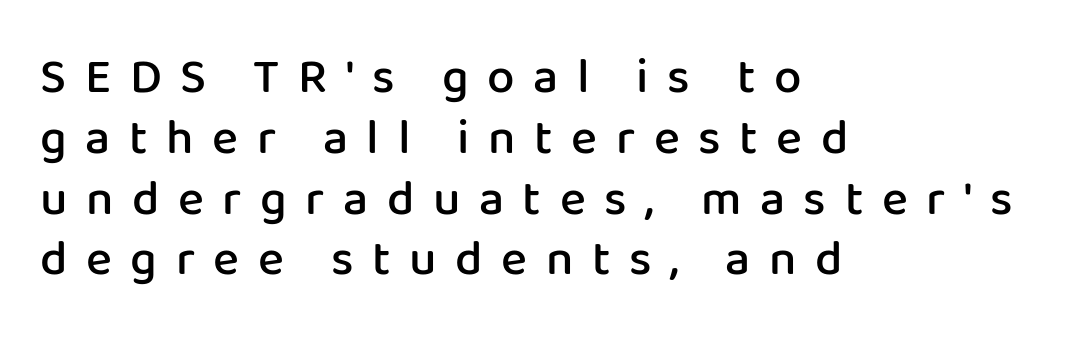
Q: Is the text bold? A: Semi-bold.
Q: Is the text italic (slanted)? A: No, it is upright.
Q: Is the typeface a serif or a sans-serif typeface? A: Sans-serif.
Q: Is the text underlined? A: No.
Q: How is the paragraph aligned? A: Left-aligned.
Q: Is the spacing between letters normal or unusually wide? A: Unusually wide.
Q: Width (condensed, normal, or wide)? A: Normal.
Q: Stroke contrast? A: Low.
Q: x-height? A: Medium.
Q: Monospaced? A: No.
